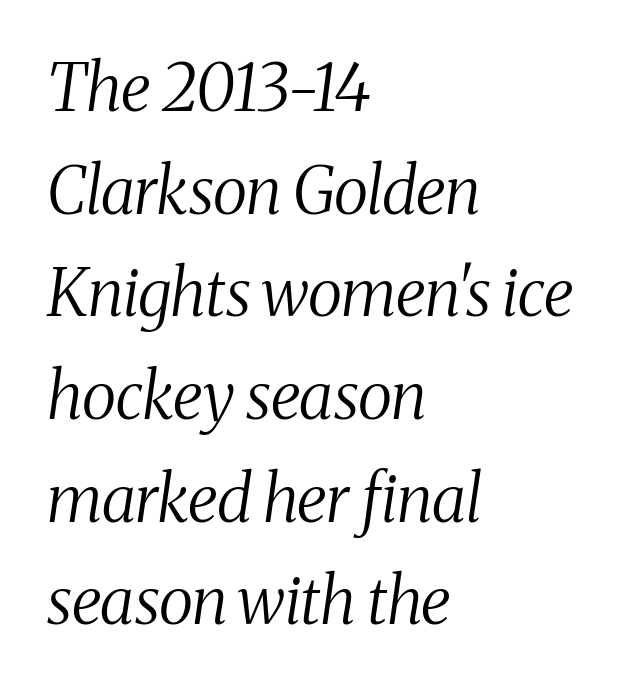
The image shows 65 px regular-weight, condensed serif type, italic (leaning right); set left-aligned, normal line spacing (1.58x), normal letter spacing, not underlined; medium stroke contrast and a medium x-height.
